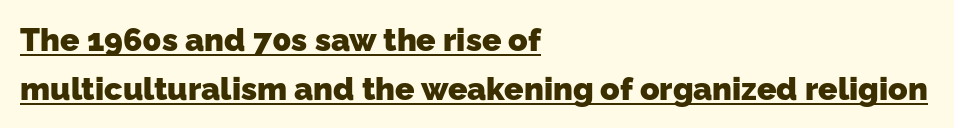
The line-height multiplier appears to be the usual default. Somebody hit Ctrl+U on this one — the words are underlined. Nope, no serifs anywhere on these letters. Is this a fixed-width face? No — the glyphs have proportional, varying widths. The type is set solid horizontally, with unmodified tracking.
